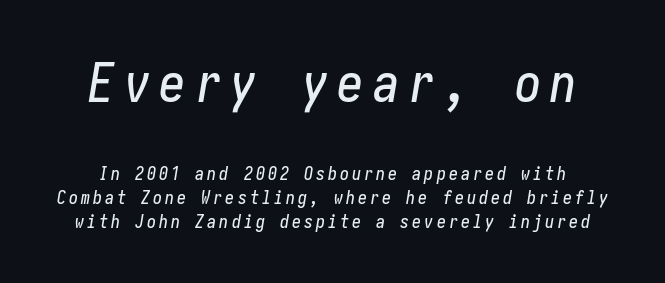
{"italic": "yes", "lean": "right", "slant_degrees": 10, "width": "condensed", "stroke_contrast": "low", "x_height": "medium", "underline": "no", "line_spacing": "normal", "line_spacing_ratio": 1.32, "larger_block": "first", "size_ratio": 2.94, "glyph_px": 53}
